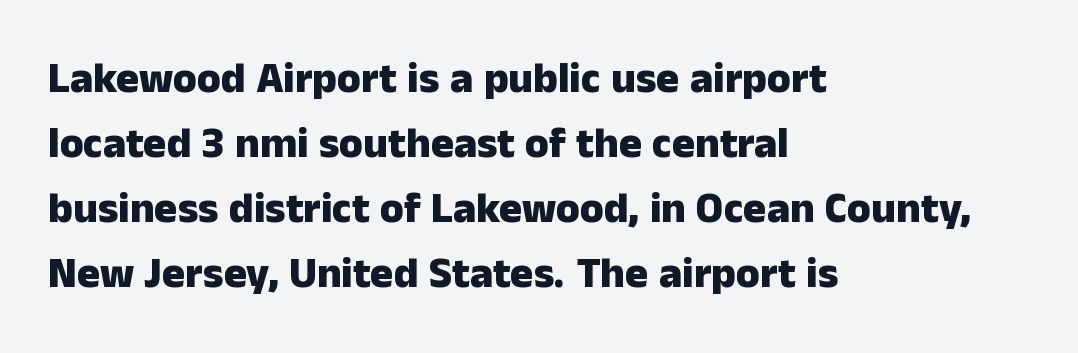
Honestly, the row spacing looks completely unremarkable. Layout note: lines flush left. A roman cut, with each character standing at attention. Compared with an ordinary text face, these strokes are far heavier — a full bold. In terms of letterspacing, this is plain default setting. Do the characters align in a grid? No, the font is proportional.
